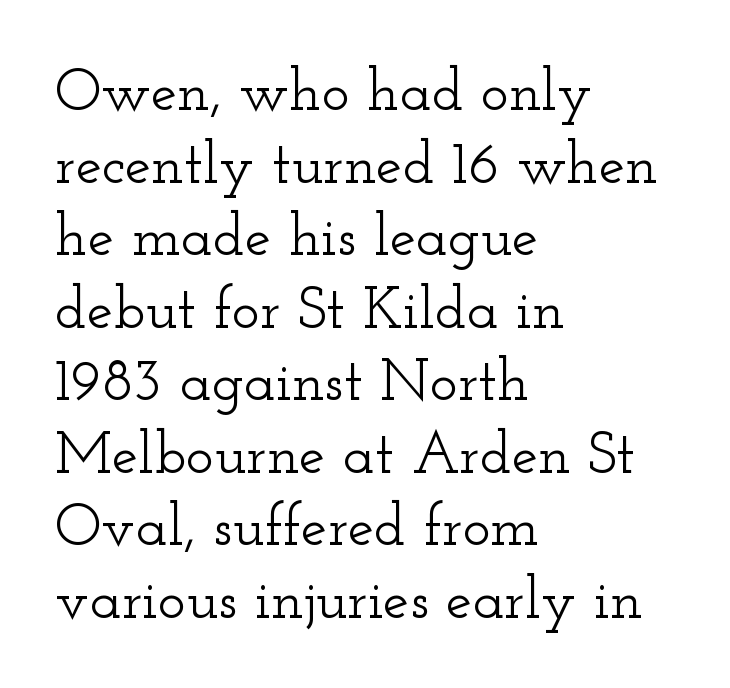
The image shows 59 px wide serif type, upright; set left-aligned, line spacing 1.23x, normal letter spacing, not underlined; low stroke contrast and a small x-height.
